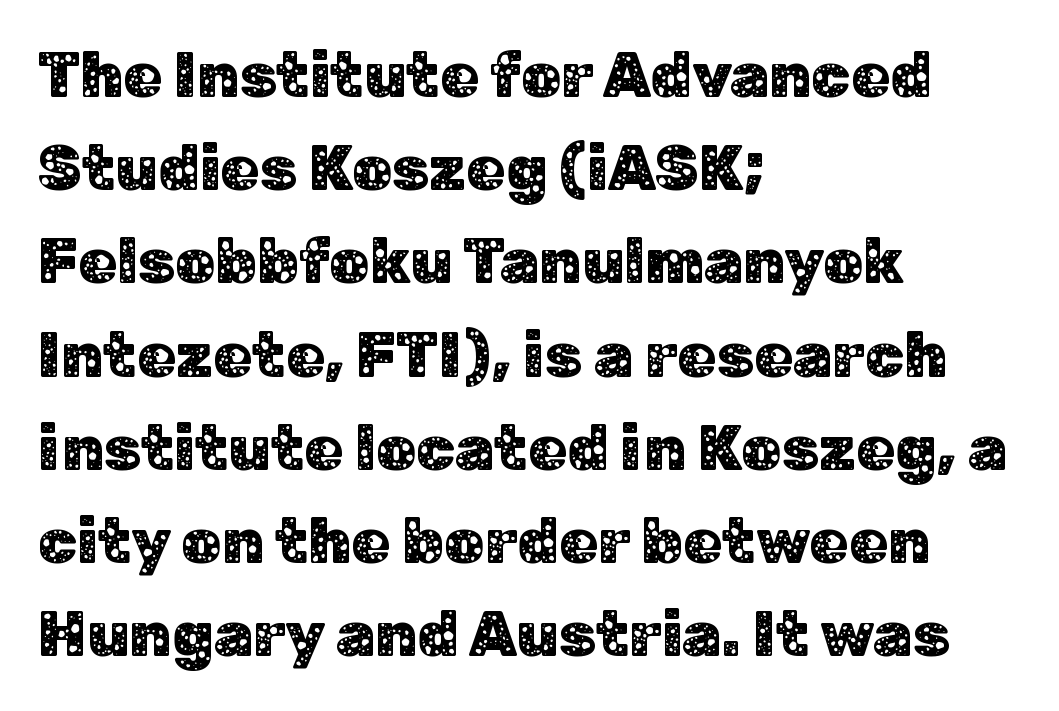
Q: Is the text italic (slanted)? A: No, it is upright.
Q: Is the typeface a serif or a sans-serif typeface? A: Sans-serif.
Q: Is the text underlined? A: No.
Q: How is the paragraph aligned? A: Left-aligned.
Q: Is the spacing between letters normal or unusually wide? A: Normal.
Q: Is the spacing between lines tight, normal or loose? A: Normal.
Q: Width (condensed, normal, or wide)? A: Normal.
Q: Stroke contrast? A: Low.
Q: x-height? A: Medium.
Q: Monospaced? A: No.
